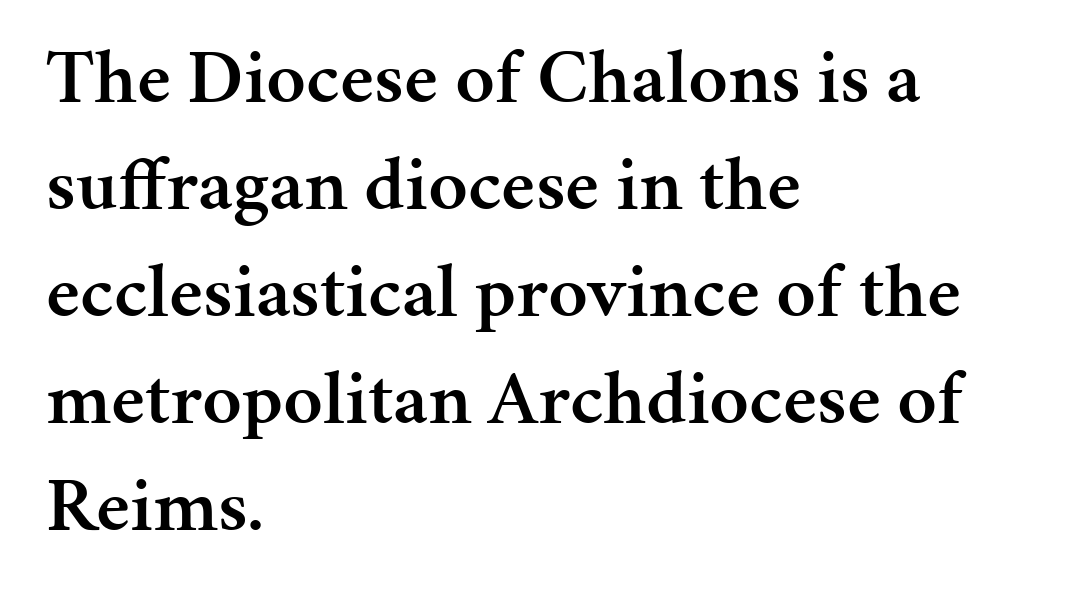
The image shows 77 px semibold serif type, upright; set left-aligned, normal line spacing (1.39x), normal letter spacing, not underlined; medium stroke contrast and a medium x-height.
